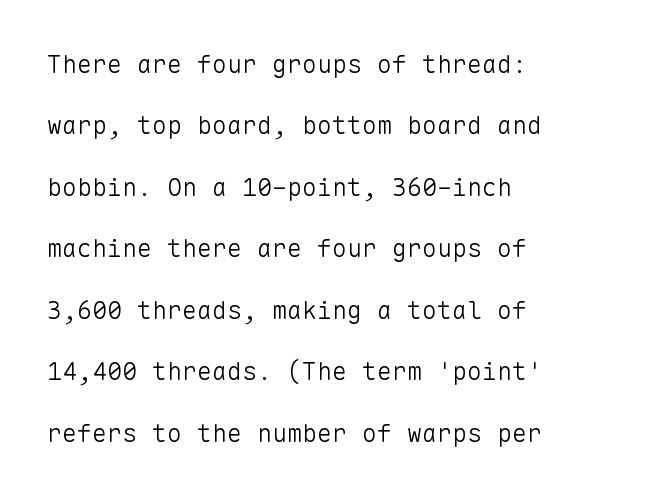
Q: Is the text bold? A: No.
Q: Is the text italic (slanted)? A: No, it is upright.
Q: Is the text underlined? A: No.
Q: How is the paragraph aligned? A: Left-aligned.
Q: Is the spacing between letters normal or unusually wide? A: Normal.
Q: Is the spacing between lines tight, normal or loose? A: Loose.
